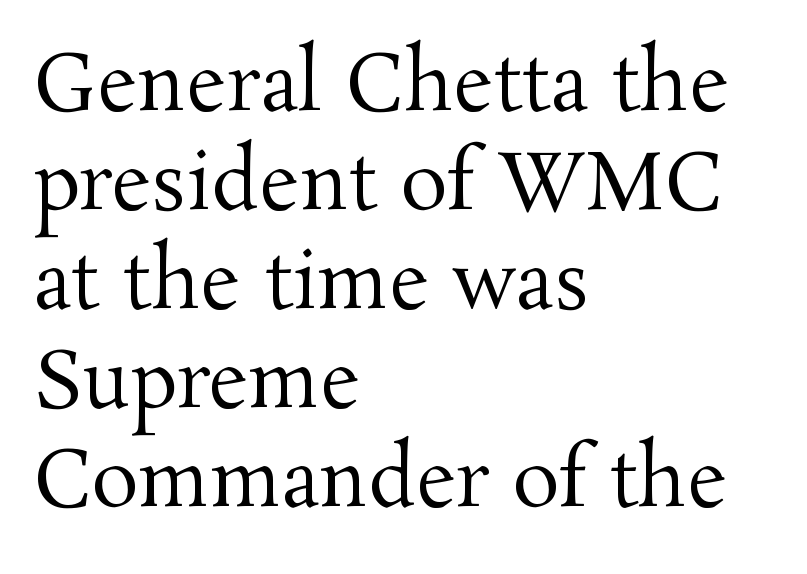
Q: Is the text bold? A: No.
Q: Is the text italic (slanted)? A: No, it is upright.
Q: Is the typeface a serif or a sans-serif typeface? A: Serif.
Q: Is the text underlined? A: No.
Q: How is the paragraph aligned? A: Left-aligned.
Q: Is the spacing between letters normal or unusually wide? A: Normal.
Q: Is the spacing between lines tight, normal or loose? A: Normal.
Q: Width (condensed, normal, or wide)? A: Normal.
Q: Stroke contrast? A: Medium.
Q: x-height? A: Medium.
Q: Monospaced? A: No.
